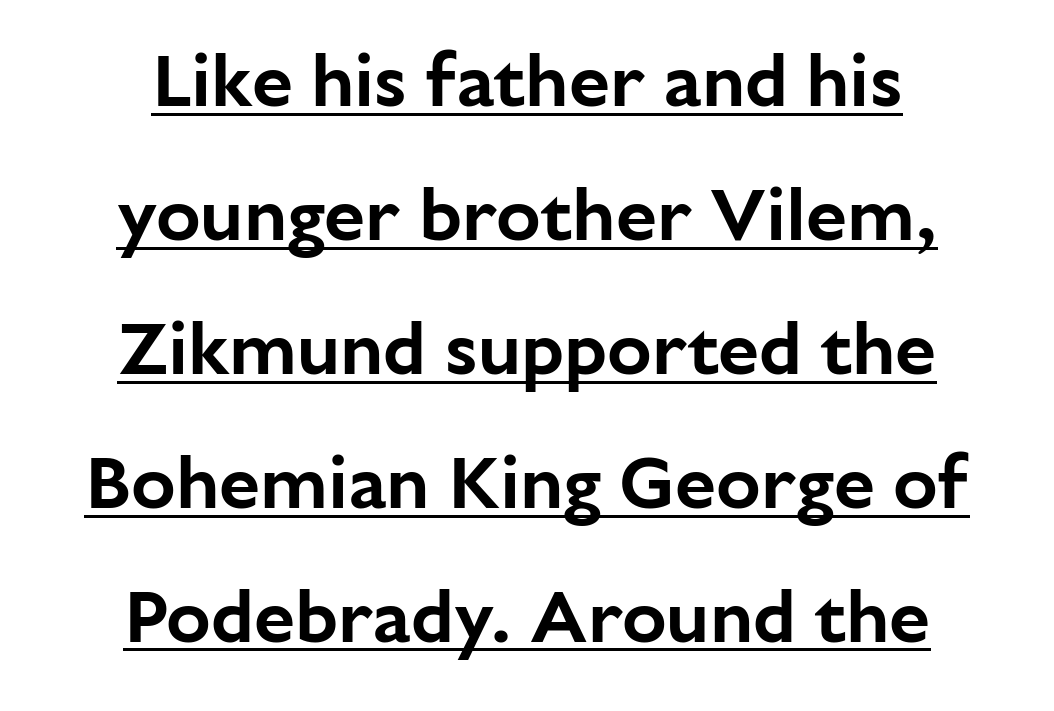
Q: Is the text italic (slanted)? A: No, it is upright.
Q: Is the typeface a serif or a sans-serif typeface? A: Sans-serif.
Q: Is the text underlined? A: Yes.
Q: How is the paragraph aligned? A: Centered.
Q: Is the spacing between letters normal or unusually wide? A: Normal.
Q: Width (condensed, normal, or wide)? A: Normal.
Q: Stroke contrast? A: Low.
Q: x-height? A: Medium.
Q: Monospaced? A: No.
